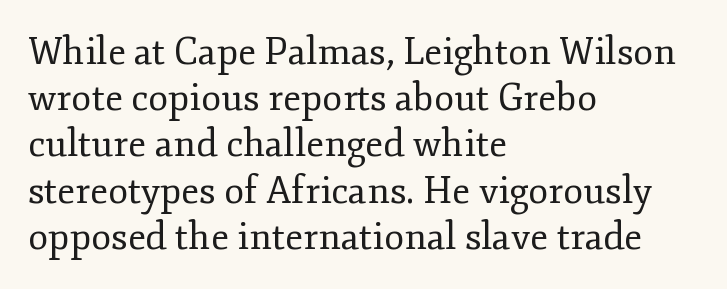
{"serif": "yes", "italic": "no", "bold": "no", "weight": "regular", "width": "normal", "stroke_contrast": "low", "x_height": "small", "monospaced": "no", "underline": "no", "align": "left", "line_spacing": "normal", "line_spacing_ratio": 1.25, "letter_spacing": "normal", "letter_spacing_em": 0.0, "glyph_px": 37}
